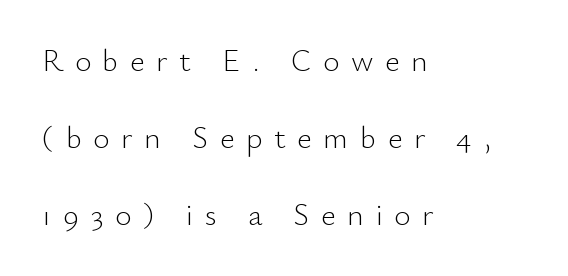
{"serif": "no", "italic": "no", "bold": "no", "weight": "light", "width": "normal", "stroke_contrast": "low", "x_height": "small", "monospaced": "no", "underline": "no", "align": "left", "line_spacing": "loose", "line_spacing_ratio": 2.48, "letter_spacing": "wide", "letter_spacing_em": 0.38, "glyph_px": 31}
